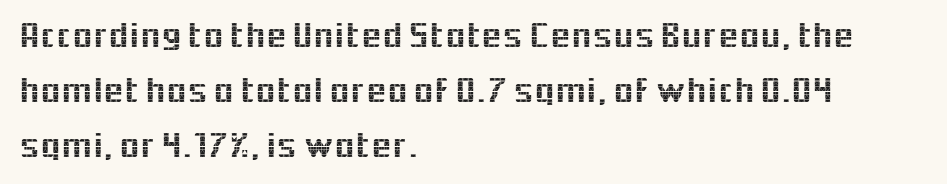
{"serif": "no", "italic": "no", "width": "normal", "x_height": "medium", "monospaced": "no", "underline": "no", "align": "left", "line_spacing": "normal", "line_spacing_ratio": 1.49, "letter_spacing": "normal", "letter_spacing_em": 0.0, "glyph_px": 37}
